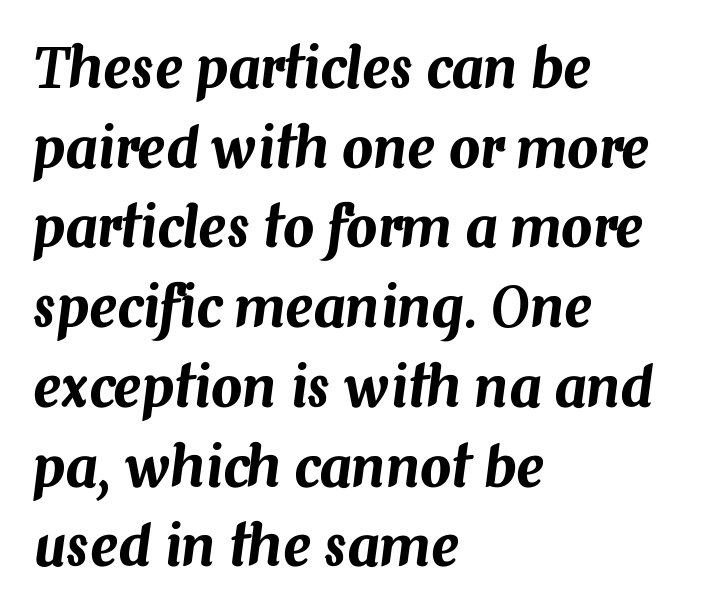
Baseline-to-baseline distance is the conventional proportion of letter height. Slanted lettering throughout. The gap between lines stays unmarked. Honestly, the letter spacing is just normal — you wouldn't notice it. The rendering uses natural spacing where letterforms have individual widths.
